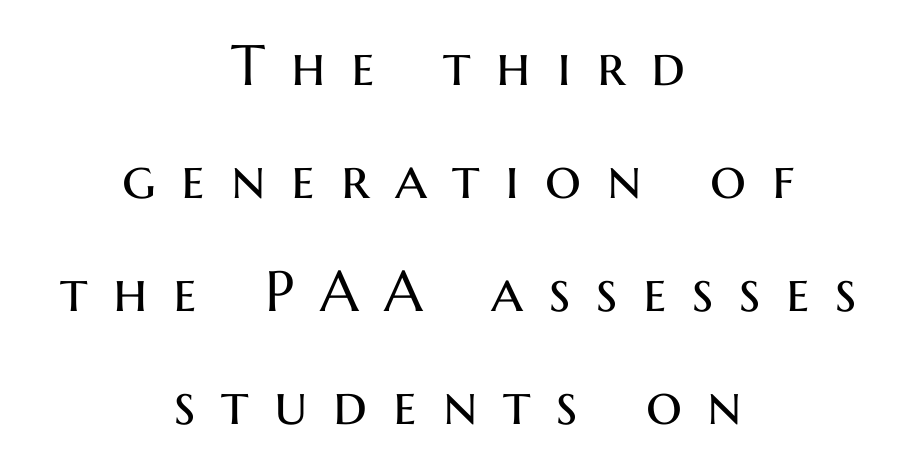
The space directly below the letters is spotless. Is the type heavy? It reads as light-to-regular instead. Line starts and ends both wander, symmetrically. The lines are spread far apart with generous leading. The letterforms stand isolated, each surrounded by extra space.
